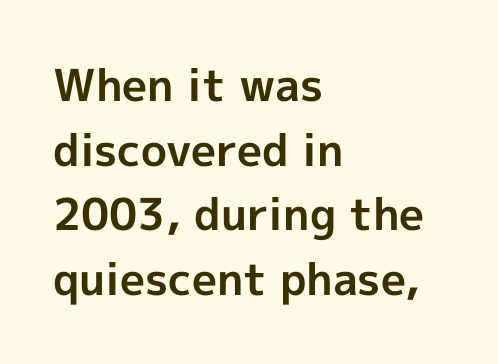
{"serif": "no", "italic": "no", "bold": "yes", "weight": "bold", "width": "normal", "x_height": "medium", "monospaced": "no", "underline": "no", "align": "left", "line_spacing": "normal", "line_spacing_ratio": 1.47, "letter_spacing": "normal", "letter_spacing_em": 0.0, "glyph_px": 44}
